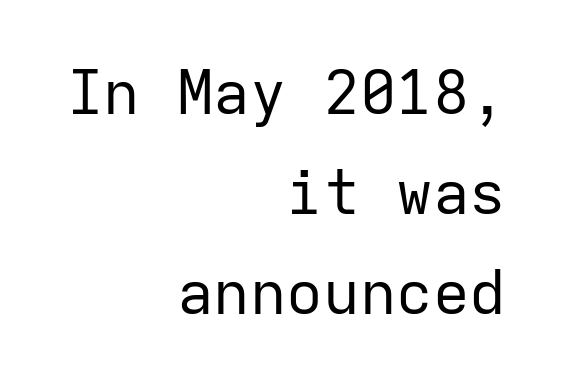
If you drew a ruler down the right edge, every line would touch it. Words appear dense and cohesive because spacing is normal. Descenders hang freely into open space. Monospaced: the letters line up in strict vertical columns. Vertically, the passage feels balanced, rows spaced as you'd expect.
